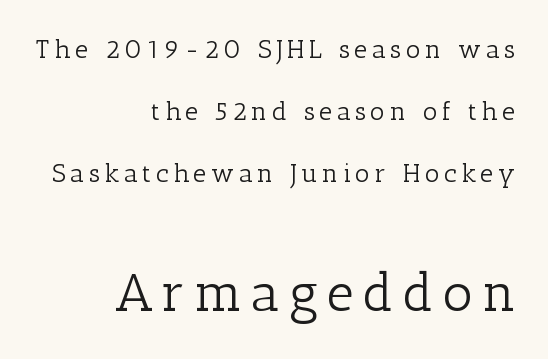
Each row of text sits above clean, open space. The face looks like a standard text weight, possibly lighter. Classification — serif. The rendering uses a large line-height, opening up the rows.
